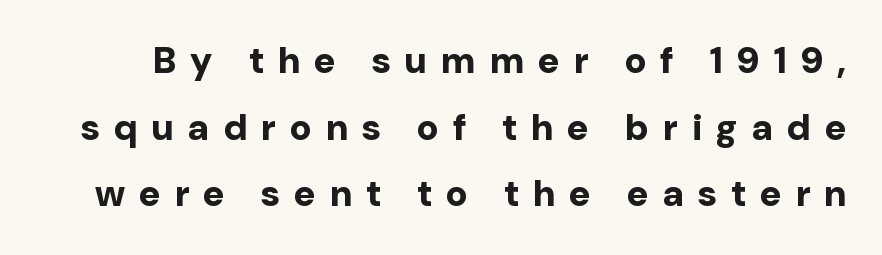
The image shows 37 px bold sans-serif type, upright; set line spacing 1.8x, unusually wide letter spacing (+0.39 em), not underlined; low stroke contrast and a medium x-height.
